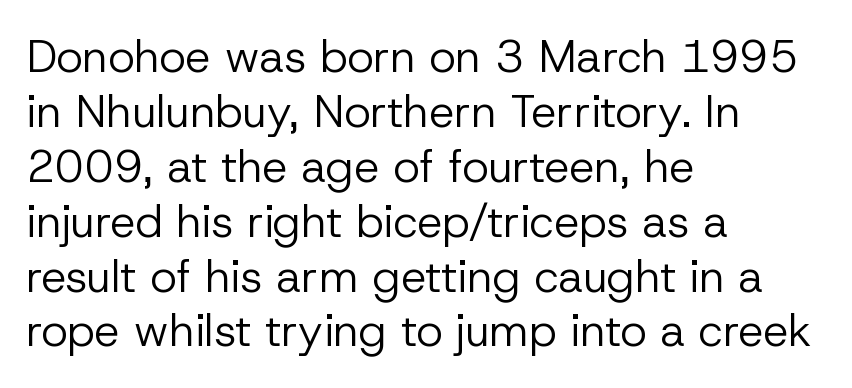
The image shows 45 px regular-weight sans-serif type, upright; set left-aligned, line spacing 1.22x, normal letter spacing, not underlined; low stroke contrast and a medium x-height.
